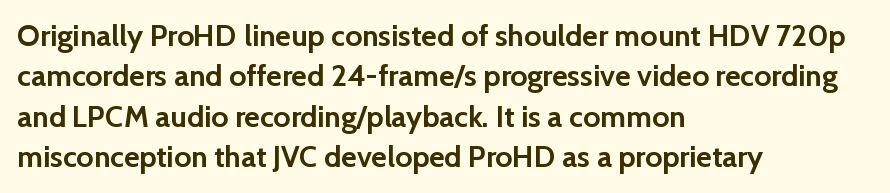
Q: Is the text bold? A: Yes.
Q: Is the text italic (slanted)? A: No, it is upright.
Q: Is the typeface a serif or a sans-serif typeface? A: Sans-serif.
Q: Is the text underlined? A: No.
Q: How is the paragraph aligned? A: Left-aligned.
Q: Is the spacing between letters normal or unusually wide? A: Normal.
Q: Is the spacing between lines tight, normal or loose? A: Normal.
Q: Width (condensed, normal, or wide)? A: Normal.
Q: Stroke contrast? A: Low.
Q: x-height? A: Medium.
Q: Monospaced? A: No.
